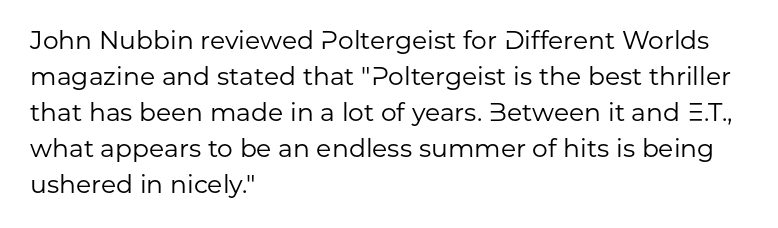
Q: Is the text bold? A: No.
Q: Is the text italic (slanted)? A: No, it is upright.
Q: Is the text underlined? A: No.
Q: How is the paragraph aligned? A: Left-aligned.
Q: Is the spacing between letters normal or unusually wide? A: Normal.
Q: Is the spacing between lines tight, normal or loose? A: Normal.
